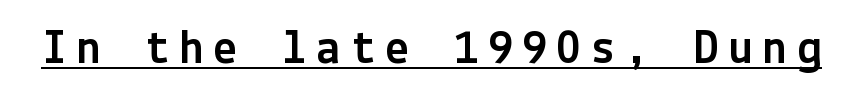
{"serif": "no", "italic": "no", "width": "normal", "x_height": "medium", "underline": "yes", "letter_spacing": "wide", "letter_spacing_em": 0.2, "glyph_px": 49}
